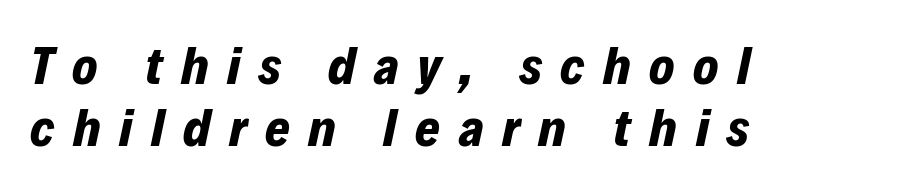
Q: Is the text bold? A: Yes.
Q: Is the text italic (slanted)? A: Yes, it leans right by about 12 degrees.
Q: Is the text underlined? A: No.
Q: How is the paragraph aligned? A: Left-aligned.
Q: Is the spacing between letters normal or unusually wide? A: Unusually wide.
Q: Width (condensed, normal, or wide)? A: Normal.
Q: Stroke contrast? A: Low.
Q: x-height? A: Medium.
Q: Monospaced? A: No.
